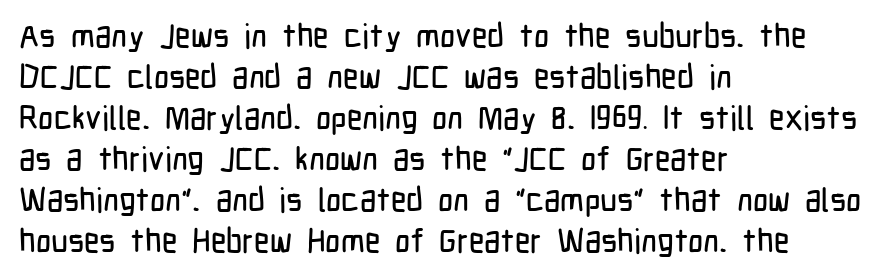
Observe the absence of serifs on each vertical stroke in this sample. Do the characters align in a grid? No, the font is proportional. A roman cut, with each character standing at attention. Honestly, there is no underline to notice here at all.
